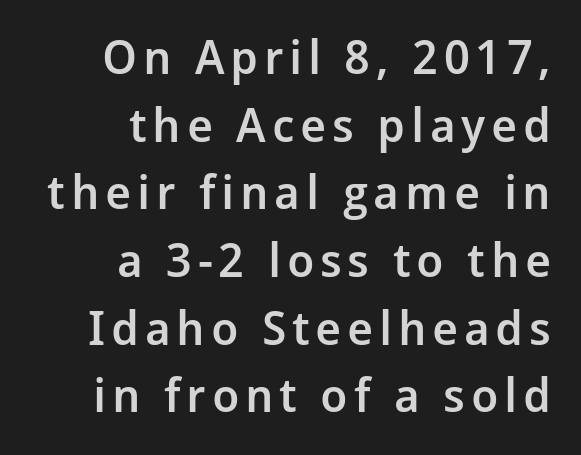
{"serif": "no", "italic": "no", "bold": "semi", "weight": "semibold", "width": "normal", "stroke_contrast": "low", "x_height": "medium", "monospaced": "no", "underline": "no", "align": "right", "line_spacing": "normal", "line_spacing_ratio": 1.44, "glyph_px": 47}
